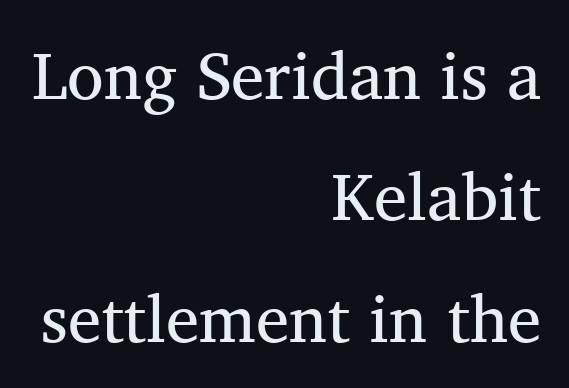
Q: Is the text bold? A: No.
Q: Is the text italic (slanted)? A: No, it is upright.
Q: Is the typeface a serif or a sans-serif typeface? A: Serif.
Q: Is the text underlined? A: No.
Q: How is the paragraph aligned? A: Right-aligned.
Q: Is the spacing between letters normal or unusually wide? A: Normal.
Q: Width (condensed, normal, or wide)? A: Normal.
Q: Stroke contrast? A: Medium.
Q: x-height? A: Medium.
Q: Monospaced? A: No.
